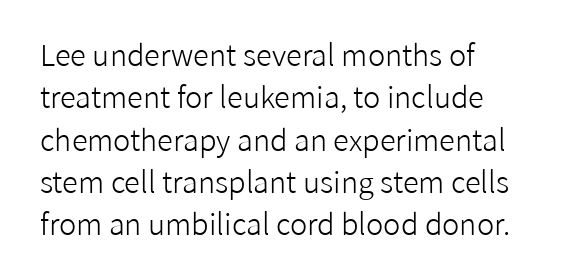
The image shows 29 px light sans-serif type, upright; set left-aligned, normal line spacing (1.46x), normal letter spacing, not underlined; low stroke contrast and a medium x-height.
